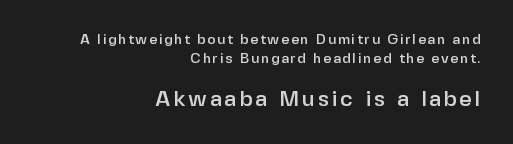
Q: Is the text italic (slanted)? A: No, it is upright.
Q: Is the text underlined? A: No.
Q: How is the paragraph aligned? A: Right-aligned.
Q: Is the spacing between lines tight, normal or loose? A: Normal.
Q: Which block of text is set in a larger size, the first (top) or the second (bottom)? A: The second (bottom) one.
